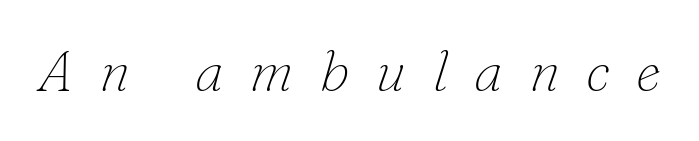
Q: Is the text bold? A: No.
Q: Is the text italic (slanted)? A: Yes, it leans right by about 16 degrees.
Q: Is the typeface a serif or a sans-serif typeface? A: Serif.
Q: Is the text underlined? A: No.
Q: Is the spacing between letters normal or unusually wide? A: Unusually wide.
Q: Width (condensed, normal, or wide)? A: Normal.
Q: Stroke contrast? A: Low.
Q: x-height? A: Small.
Q: Monospaced? A: No.
